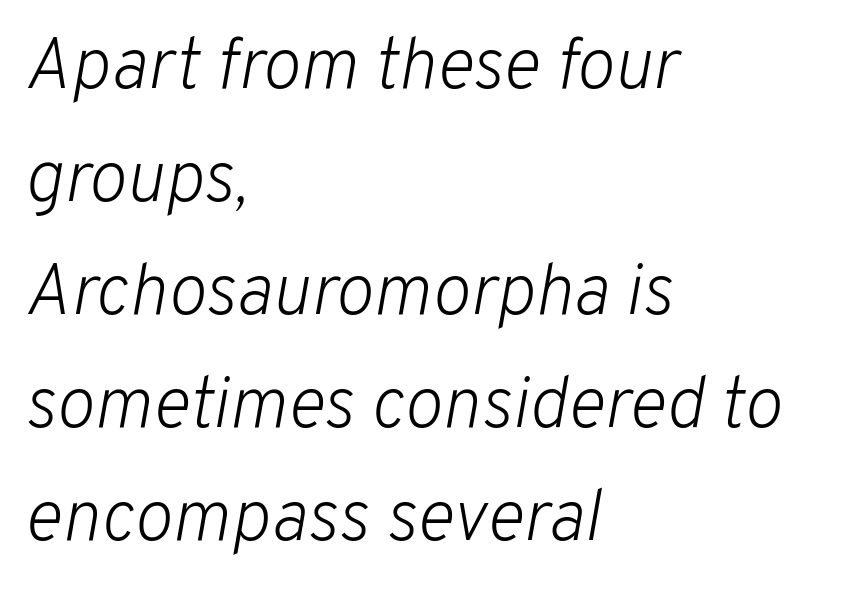
The image shows 72 px light type, italic (leaning right); set left-aligned, normal line spacing (1.57x), normal letter spacing, not underlined; low stroke contrast and a medium x-height.
